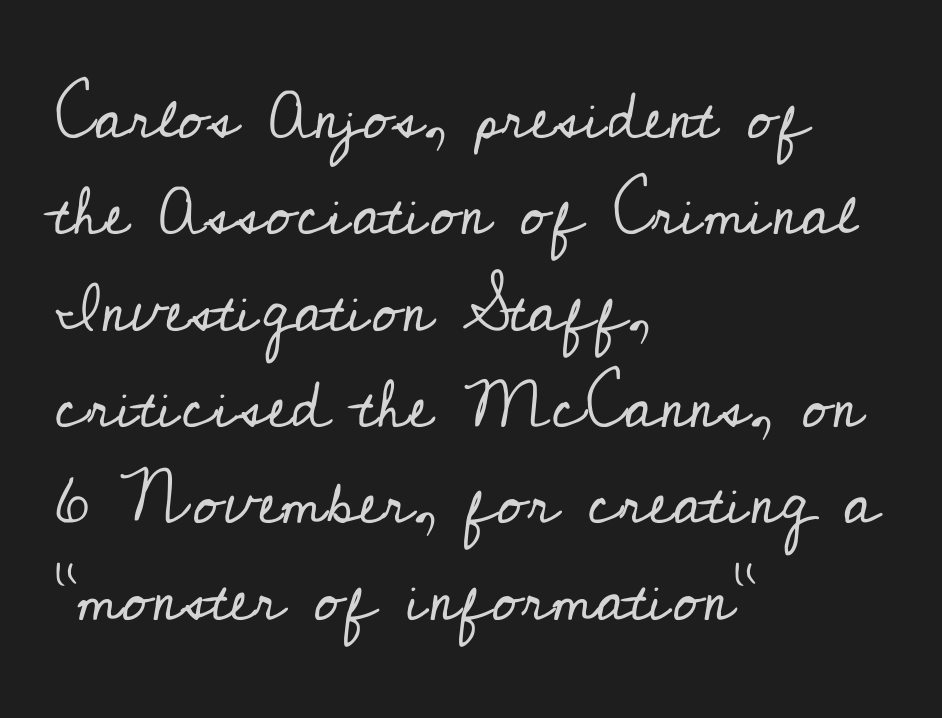
{"serif": "yes", "bold": "no", "weight": "regular", "width": "normal", "stroke_contrast": "low", "x_height": "small", "monospaced": "no", "underline": "no", "align": "left", "line_spacing": "normal", "line_spacing_ratio": 1.46, "letter_spacing": "normal", "letter_spacing_em": 0.0, "glyph_px": 66}
